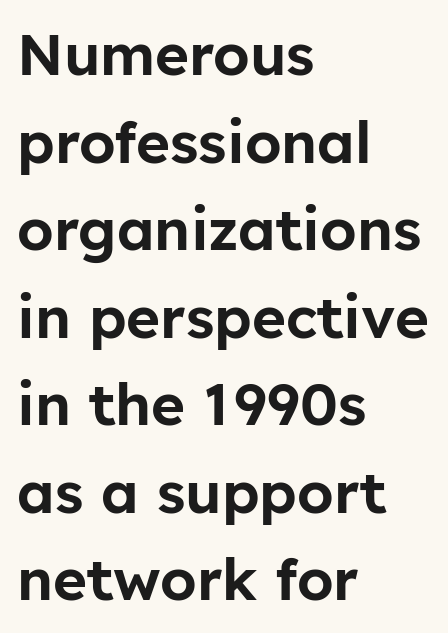
Spacing between characters is what you'd get straight out of the box. This sample keeps an unexceptional amount of space between lines. Here the designer chose a conventional face with non-uniform glyph widths. Each row of text sits above clean, open space. A roman cut, with each character standing at attention. Leftover space on each line is placed entirely after the last word.
